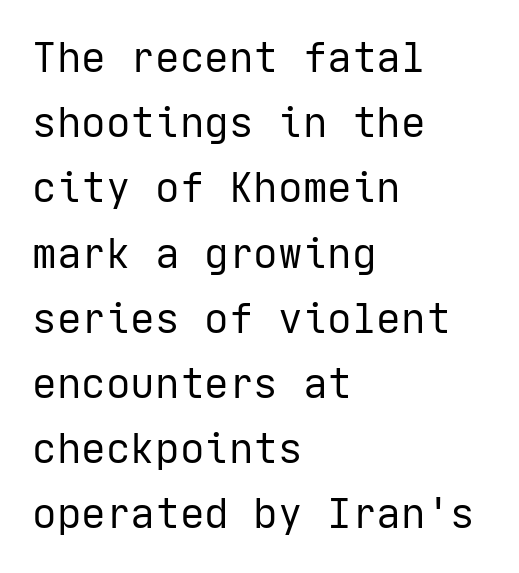
The image shows 41 px regular-weight sans-serif type, upright; set left-aligned, normal line spacing (1.59x), normal letter spacing, not underlined; low stroke contrast and a medium x-height.
